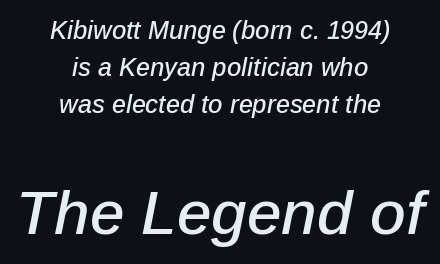
Q: Is the text italic (slanted)? A: Yes, it leans right by about 12 degrees.
Q: Is the text underlined? A: No.
Q: How is the paragraph aligned? A: Centered.
Q: Is the spacing between letters normal or unusually wide? A: Normal.
Q: Is the spacing between lines tight, normal or loose? A: Normal.
Q: Which block of text is set in a larger size, the first (top) or the second (bottom)? A: The second (bottom) one.
Q: Width (condensed, normal, or wide)? A: Normal.
Q: Stroke contrast? A: Low.
Q: x-height? A: Medium.
Q: Monospaced? A: No.
